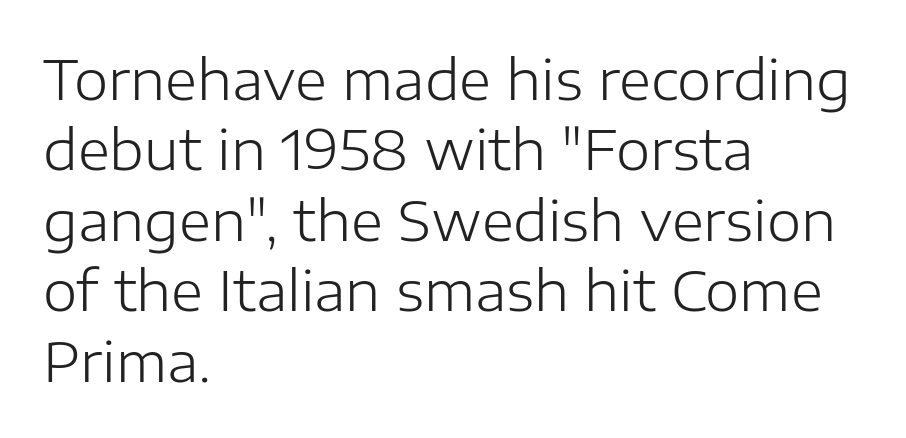
Q: Is the text bold? A: No.
Q: Is the text italic (slanted)? A: No, it is upright.
Q: Is the typeface a serif or a sans-serif typeface? A: Sans-serif.
Q: Is the text underlined? A: No.
Q: How is the paragraph aligned? A: Left-aligned.
Q: Is the spacing between letters normal or unusually wide? A: Normal.
Q: Is the spacing between lines tight, normal or loose? A: Normal.
Q: Width (condensed, normal, or wide)? A: Normal.
Q: Stroke contrast? A: Low.
Q: x-height? A: Medium.
Q: Monospaced? A: No.
